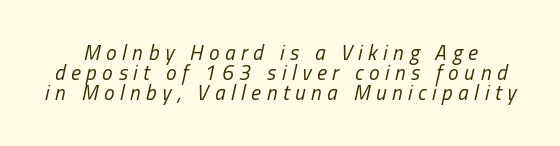
{"italic": "yes", "lean": "right", "slant_degrees": 13, "bold": "no", "underline": "no", "line_spacing": "tight", "line_spacing_ratio": 0.96, "letter_spacing": "wide", "letter_spacing_em": 0.27, "glyph_px": 21}
